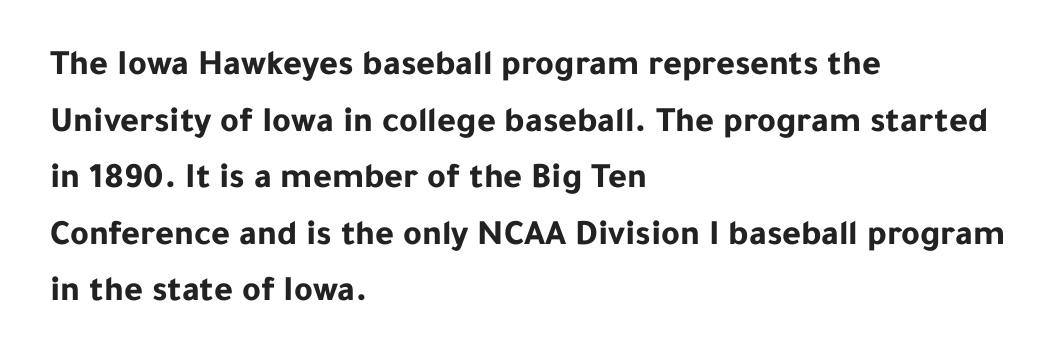
Q: Is the text bold? A: Yes.
Q: Is the text italic (slanted)? A: No, it is upright.
Q: Is the typeface a serif or a sans-serif typeface? A: Sans-serif.
Q: Is the text underlined? A: No.
Q: How is the paragraph aligned? A: Left-aligned.
Q: Is the spacing between letters normal or unusually wide? A: Normal.
Q: Is the spacing between lines tight, normal or loose? A: Normal.
Q: Width (condensed, normal, or wide)? A: Normal.
Q: Stroke contrast? A: Low.
Q: x-height? A: Medium.
Q: Monospaced? A: No.
